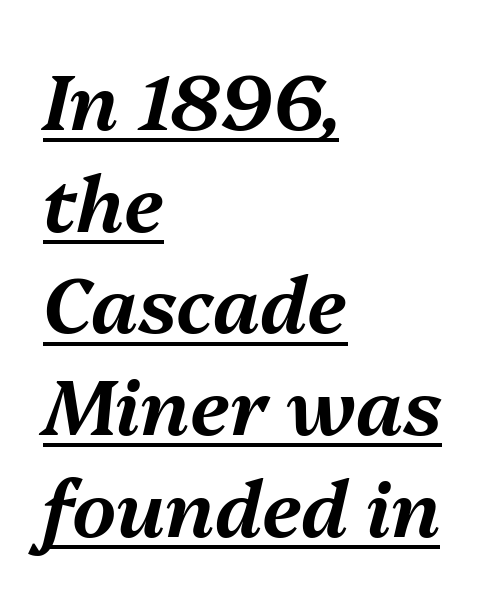
Q: Is the text italic (slanted)? A: Yes, it leans right by about 13 degrees.
Q: Is the text underlined? A: Yes.
Q: How is the paragraph aligned? A: Left-aligned.
Q: Is the spacing between letters normal or unusually wide? A: Normal.
Q: Is the spacing between lines tight, normal or loose? A: Normal.
Q: Width (condensed, normal, or wide)? A: Normal.
Q: Stroke contrast? A: Medium.
Q: x-height? A: Medium.
Q: Monospaced? A: No.
